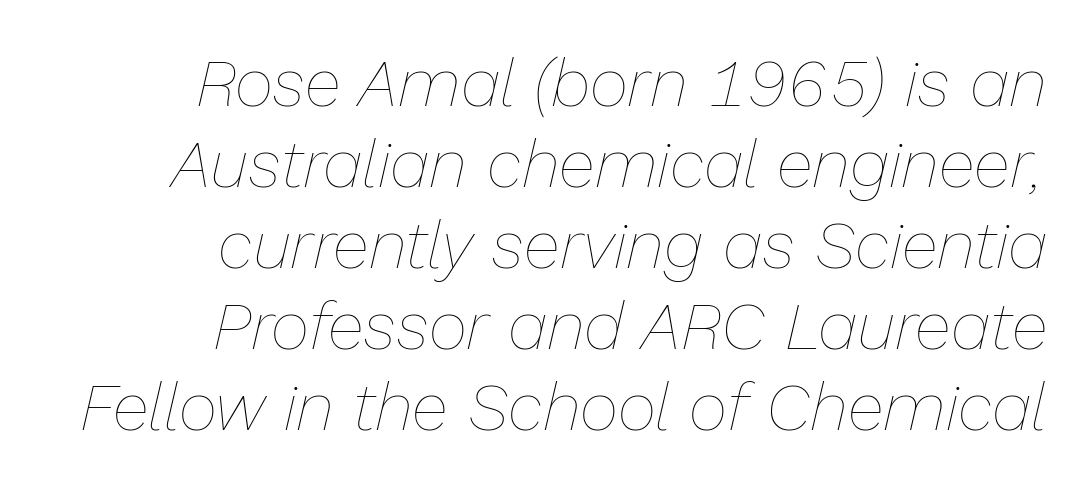
The space directly below the letters is spotless. These lines keep a tight, regular rhythm from letter to letter. Heft: none added — not bold. The typography opts for an oblique posture over an upright one. In CSS terms this would be text-align: right.
